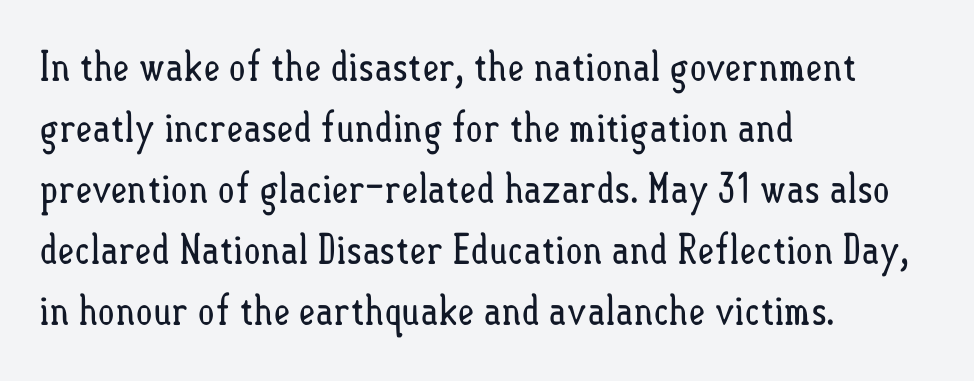
Q: Is the text bold? A: No.
Q: Is the text italic (slanted)? A: No, it is upright.
Q: Is the text underlined? A: No.
Q: How is the paragraph aligned? A: Left-aligned.
Q: Is the spacing between letters normal or unusually wide? A: Normal.
Q: Is the spacing between lines tight, normal or loose? A: Normal.
Q: Width (condensed, normal, or wide)? A: Condensed.
Q: Stroke contrast? A: Low.
Q: x-height? A: Small.
Q: Monospaced? A: No.
